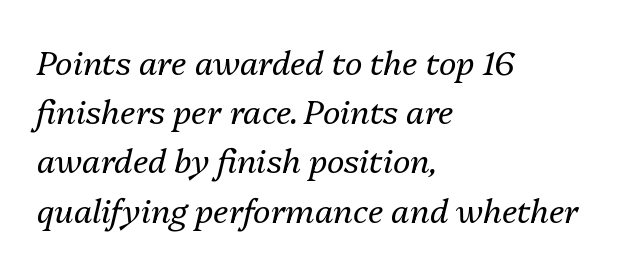
The image shows 33 px regular-weight type, italic (leaning right); set left-aligned, normal line spacing (1.49x), normal letter spacing, not underlined; medium stroke contrast and a medium x-height.
